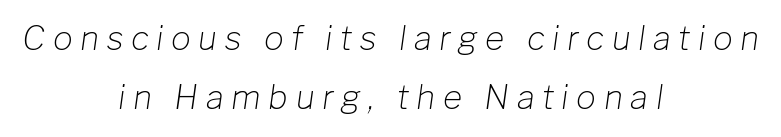
Q: Is the text bold? A: No.
Q: Is the text italic (slanted)? A: Yes, it leans right by about 8 degrees.
Q: Is the text underlined? A: No.
Q: How is the paragraph aligned? A: Centered.
Q: Is the spacing between letters normal or unusually wide? A: Unusually wide.
Q: Width (condensed, normal, or wide)? A: Normal.
Q: Stroke contrast? A: Low.
Q: x-height? A: Medium.
Q: Monospaced? A: No.
